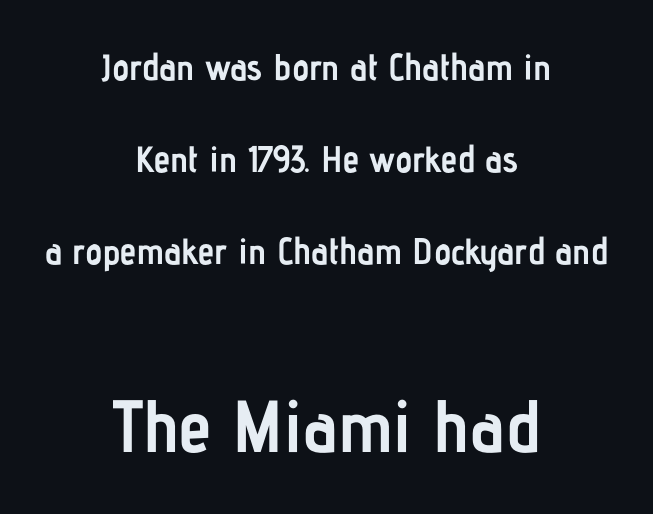
The image shows 74 px semibold, condensed sans-serif type, upright; set centered, loose line spacing (2.49x), normal letter spacing, not underlined; the second (bottom) block is 2.0x larger; low stroke contrast and a medium x-height.
